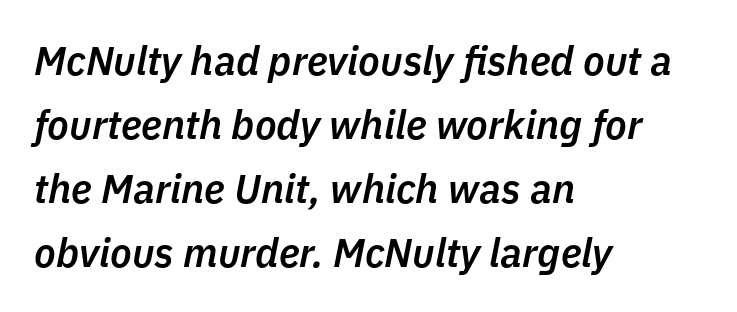
The image shows 40 px semibold type, italic (leaning right); set left-aligned, normal line spacing (1.6x), normal letter spacing, not underlined; low stroke contrast and a medium x-height.
